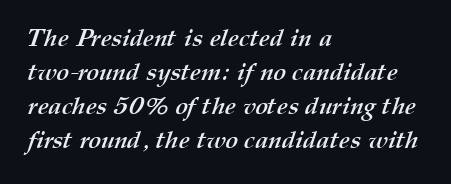
Look at the tracking — it's just the regular setting, nothing added. Weight: bold. Where is the straight margin? On the left. Successive baselines arrive at the customary interval.
